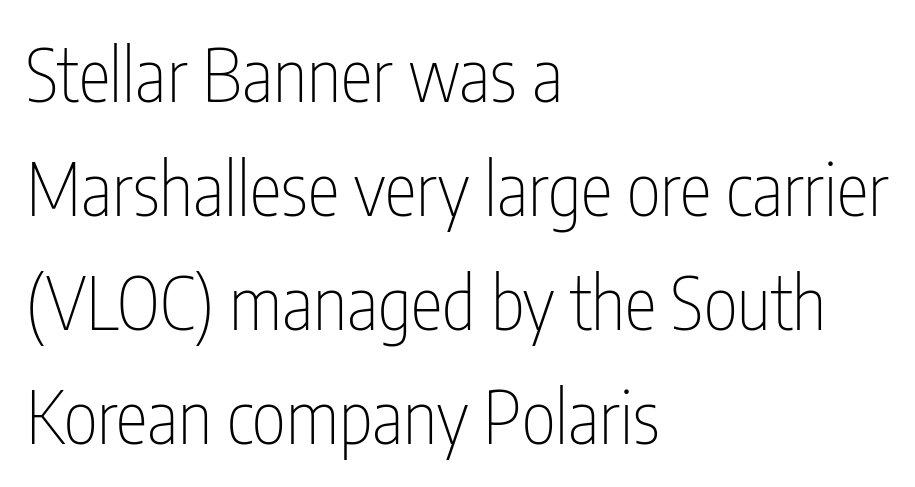
{"serif": "no", "italic": "no", "bold": "no", "weight": "thin", "width": "condensed", "stroke_contrast": "low", "x_height": "medium", "monospaced": "no", "underline": "no", "align": "left", "line_spacing": "normal", "line_spacing_ratio": 1.56, "letter_spacing": "normal", "letter_spacing_em": 0.0, "glyph_px": 73}
